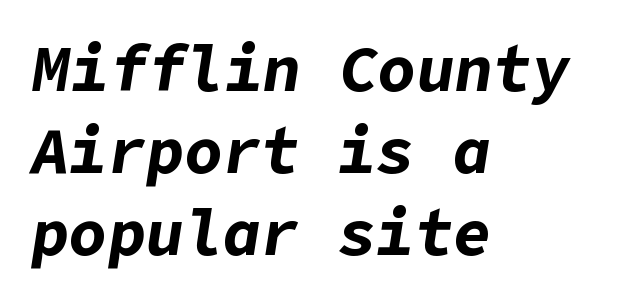
{"italic": "yes", "lean": "right", "slant_degrees": 9, "bold": "yes", "weight": "bold", "width": "normal", "stroke_contrast": "low", "x_height": "medium", "underline": "no", "align": "left", "line_spacing": "normal", "line_spacing_ratio": 1.28, "letter_spacing": "normal", "letter_spacing_em": 0.0, "glyph_px": 64}
